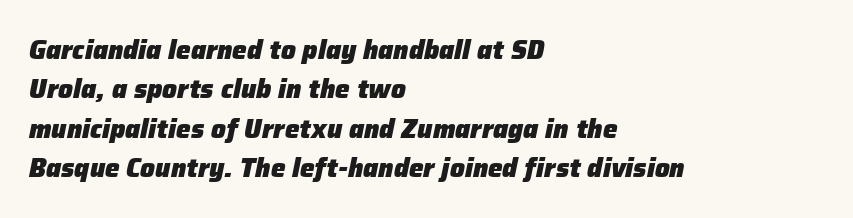
Notice how thick the strokes are: this is what a full bold looks like. Descenders are the only things crossing below the line. The rendering applies a slant to the glyphs. The ragged edge is on the right, which tells us the setting is flush left.
